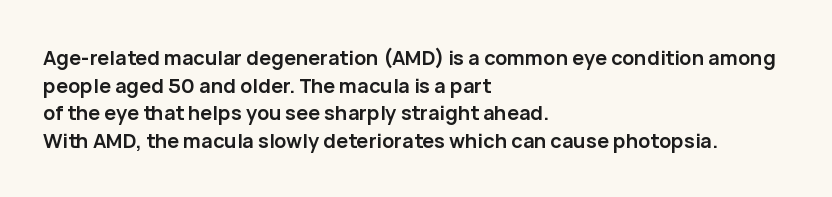
Q: Is the text bold? A: Yes.
Q: Is the text italic (slanted)? A: No, it is upright.
Q: Is the text underlined? A: No.
Q: How is the paragraph aligned? A: Left-aligned.
Q: Is the spacing between letters normal or unusually wide? A: Normal.
Q: Is the spacing between lines tight, normal or loose? A: Normal.
